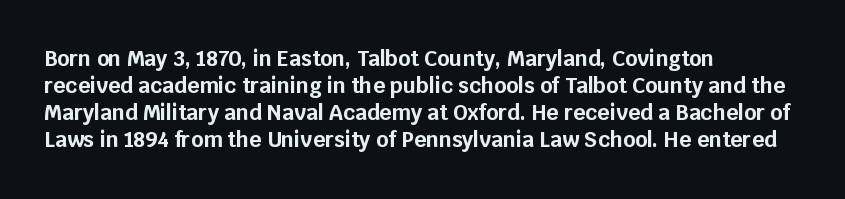
{"italic": "no", "bold": "yes", "underline": "no", "align": "left", "line_spacing": "normal", "line_spacing_ratio": 1.29, "letter_spacing": "normal", "letter_spacing_em": 0.0, "glyph_px": 21}
